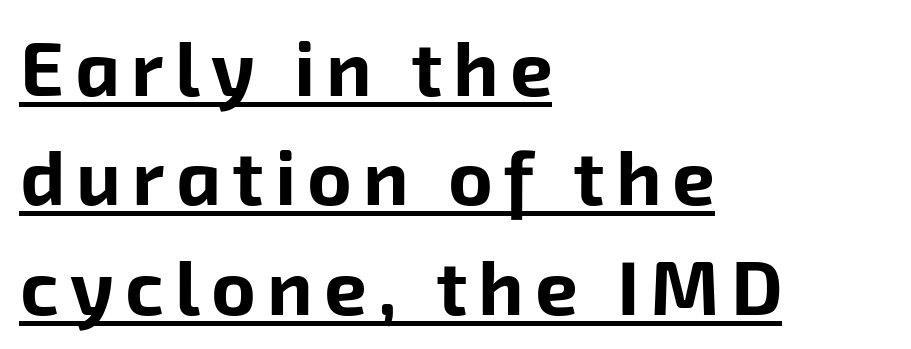
This sample has the flowing, uneven cadence of proportional lettering. Underlining? Definitely there. A normal amount of white space separates one row of letters from the next. Notice how the passage keeps a crisp vertical edge on the left only.
